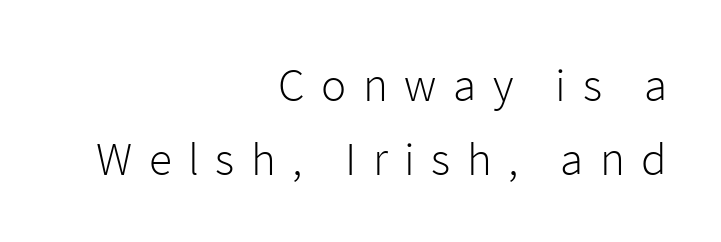
The image shows 47 px light sans-serif type, upright; set right-aligned, normal line spacing (1.57x), unusually wide letter spacing (+0.35 em), not underlined; low stroke contrast and a medium x-height.
